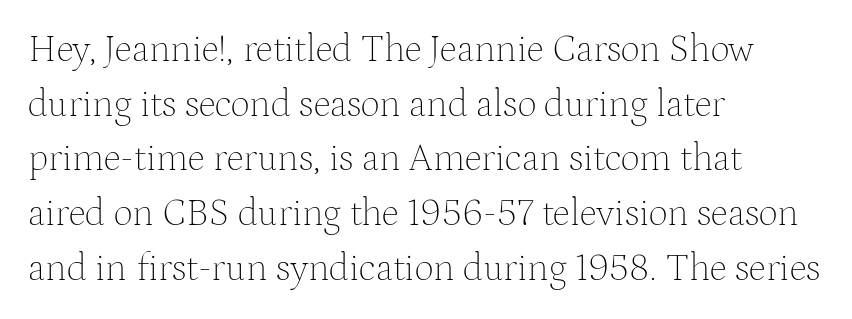
Glyph-to-glyph distance matches everyday printed text. Upright lettering throughout. Spacing verdict: proportional, widths tailored to each character. A typesetter would label this face a serif.
